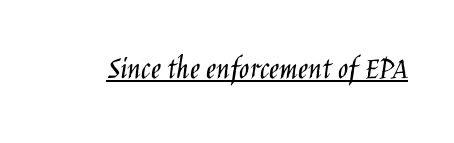
The image shows 34 px light, condensed sans-serif type; set normal letter spacing, underlined; low stroke contrast and a large x-height.
